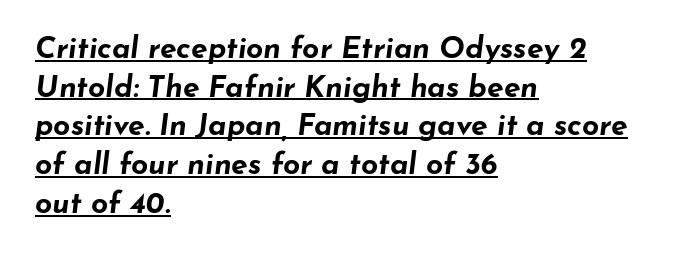
The vertical gap from one line to the next is medium. The string is rendered with underlining switched on. These lines are rendered in a variable-pitch font. The horizontal fit of the characters is conventional and even.
